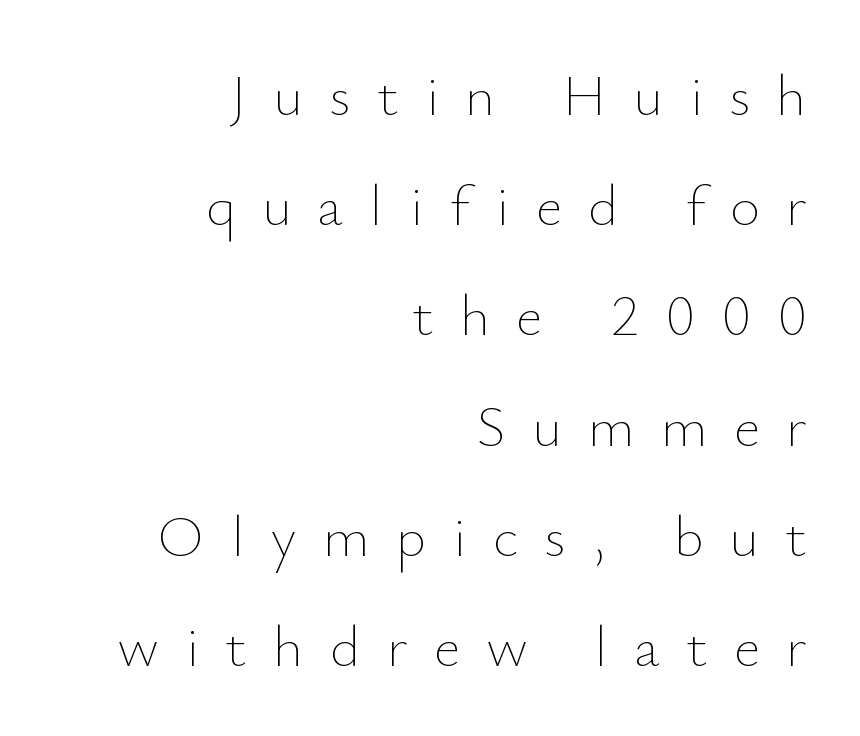
Q: Is the text bold? A: No.
Q: Is the text italic (slanted)? A: No, it is upright.
Q: Is the text underlined? A: No.
Q: How is the paragraph aligned? A: Right-aligned.
Q: Is the spacing between letters normal or unusually wide? A: Unusually wide.
Q: Is the spacing between lines tight, normal or loose? A: Loose.
Q: Width (condensed, normal, or wide)? A: Normal.
Q: Stroke contrast? A: Low.
Q: x-height? A: Small.
Q: Monospaced? A: No.
